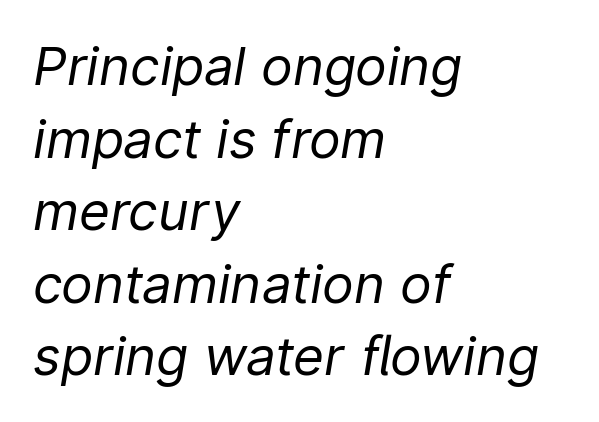
Q: Is the text bold? A: No.
Q: Is the text italic (slanted)? A: Yes, it leans right by about 9 degrees.
Q: Is the text underlined? A: No.
Q: How is the paragraph aligned? A: Left-aligned.
Q: Is the spacing between letters normal or unusually wide? A: Normal.
Q: Is the spacing between lines tight, normal or loose? A: Normal.
Q: Width (condensed, normal, or wide)? A: Normal.
Q: Stroke contrast? A: Low.
Q: x-height? A: Medium.
Q: Monospaced? A: No.
